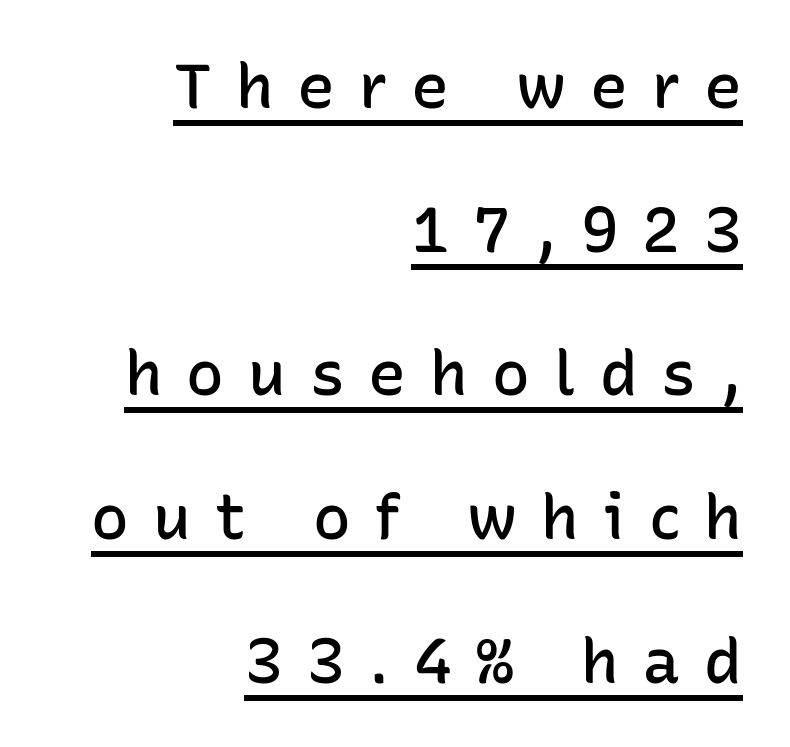
Serif or sans? Sans — the stroke terminals are bare. Looks like someone drew a line under every word here. The lettering holds an erect, upright posture throughout. Casual observation: everything's shoved over to the right. These lines have a slow, spaced-out rhythm from letter to letter.
